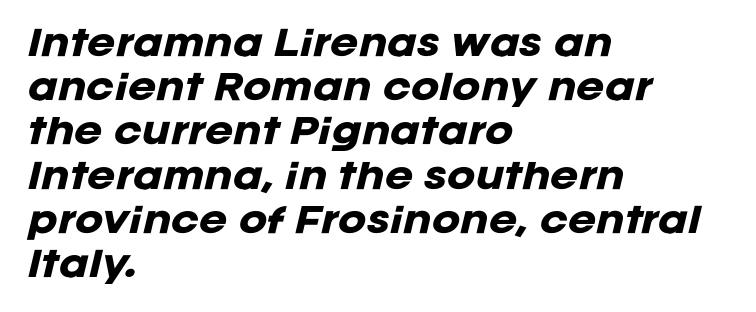
{"italic": "yes", "lean": "right", "slant_degrees": 12, "bold": "yes", "weight": "heavy", "width": "normal", "stroke_contrast": "low", "x_height": "large", "monospaced": "no", "underline": "no", "align": "left", "line_spacing": "normal", "line_spacing_ratio": 1.3, "letter_spacing": "normal", "letter_spacing_em": 0.0, "glyph_px": 34}
